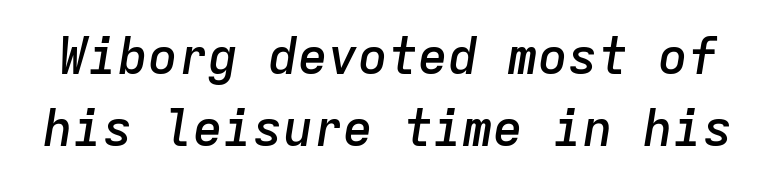
Bare-footed words on every line. This rendering leaves character spacing at its baseline value. Here the designer chose a console-style face with uniform glyph widths. A normal amount of white space separates one row of letters from the next. Slightly chunky letters — semibold, I'd say, not full bold. The specimen reads as italic at a glance.
